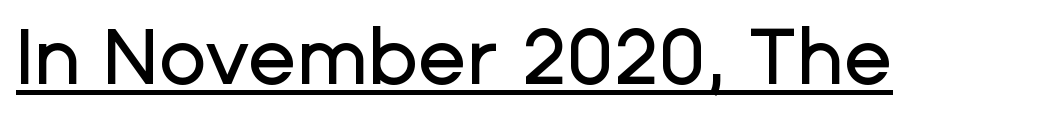
{"serif": "no", "italic": "no", "width": "normal", "stroke_contrast": "low", "x_height": "medium", "monospaced": "no", "underline": "yes", "letter_spacing": "normal", "letter_spacing_em": 0.0, "glyph_px": 79}
